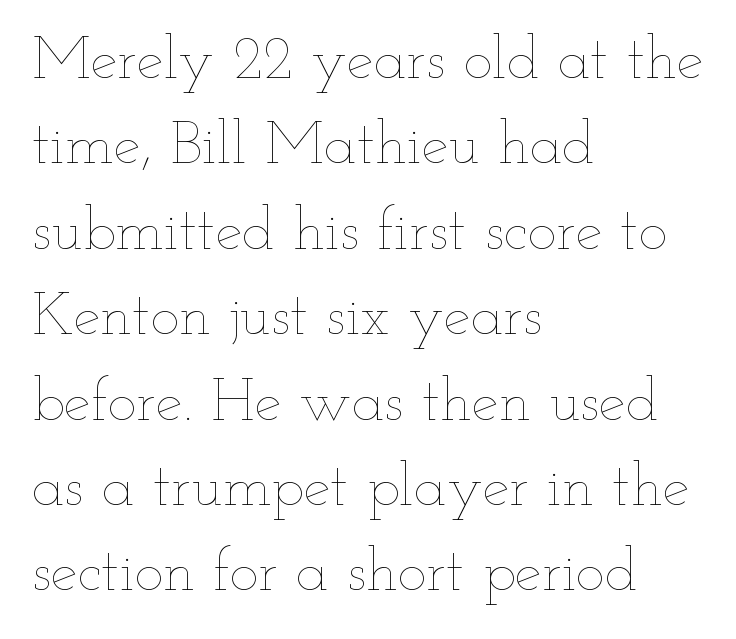
Which margin do the lines hug? The left one — the right edge is uneven. This sample has the flowing, uneven cadence of proportional lettering. Baseline-to-baseline distance is the conventional proportion of letter height. Bare-footed words on every line. Characters follow at the spacing the type designer built in.
